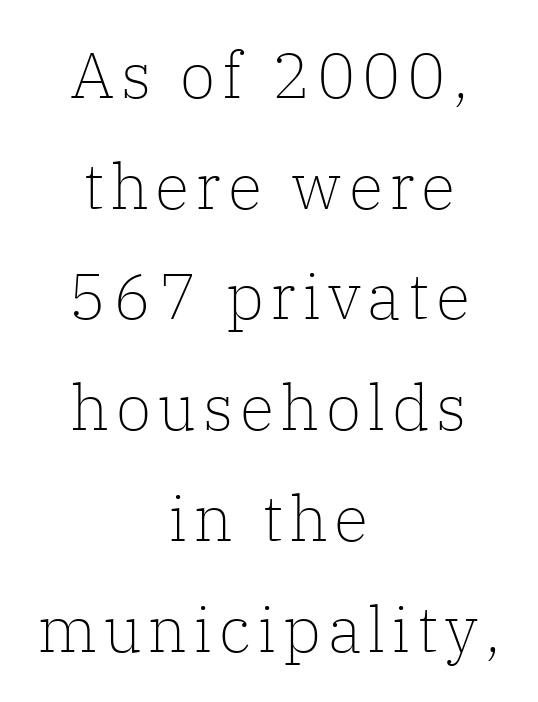
Nope, not italic — everything's standing straight. Little horizontal feet cap the strokes, marking this as serif type. The face looks like a standard text weight, possibly lighter. Words float on clear page, feet unadorned.
